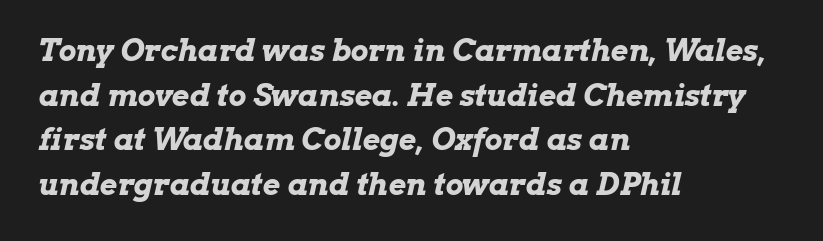
The image shows 30 px bold, wide type, italic (leaning right); set left-aligned, normal line spacing (1.49x), normal letter spacing, not underlined; low stroke contrast and a medium x-height.
